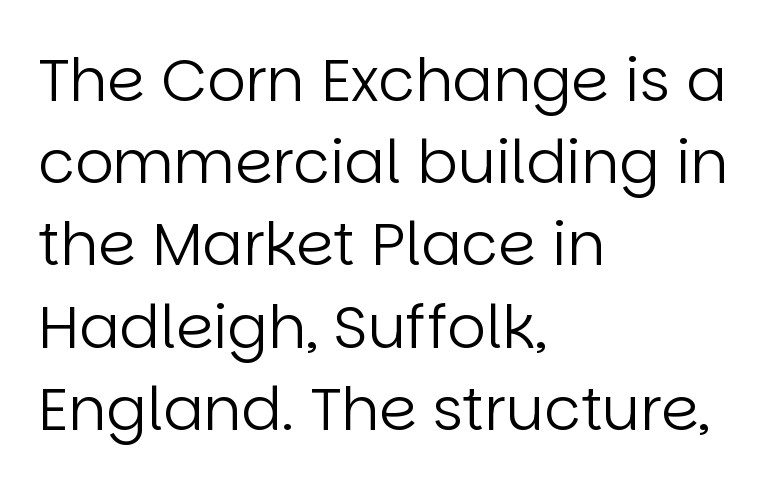
{"serif": "no", "italic": "no", "bold": "no", "weight": "regular", "width": "normal", "stroke_contrast": "low", "x_height": "large", "monospaced": "no", "underline": "no", "align": "left", "line_spacing": "normal", "line_spacing_ratio": 1.37, "letter_spacing": "normal", "letter_spacing_em": 0.0, "glyph_px": 60}
